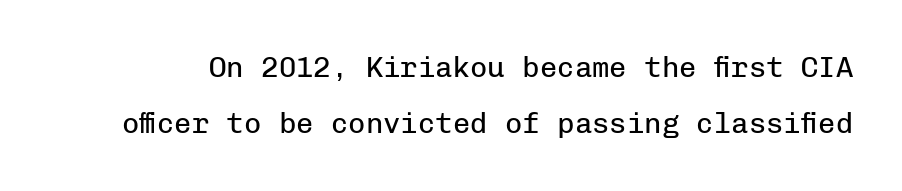
{"serif": "no", "italic": "no", "bold": "no", "weight": "regular", "width": "normal", "stroke_contrast": "low", "x_height": "medium", "monospaced": "yes", "underline": "no", "line_spacing": "loose", "line_spacing_ratio": 1.94, "letter_spacing": "normal", "letter_spacing_em": 0.0, "glyph_px": 29}
